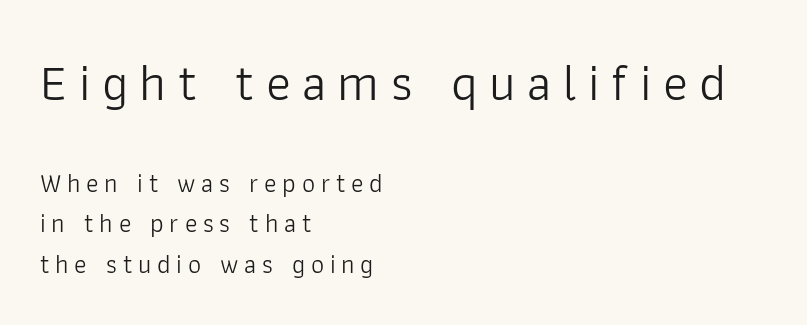
The image shows 52 px light sans-serif type, upright; set left-aligned, normal line spacing (1.55x), unusually wide letter spacing (+0.22 em), not underlined; the first (top) block is 2.0x larger; low stroke contrast and a medium x-height.
